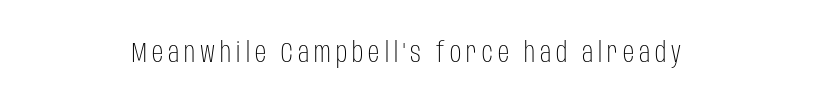
Q: Is the text bold? A: No.
Q: Is the text italic (slanted)? A: No, it is upright.
Q: Is the typeface a serif or a sans-serif typeface? A: Sans-serif.
Q: Is the text underlined? A: No.
Q: How is the paragraph aligned? A: Centered.
Q: Width (condensed, normal, or wide)? A: Condensed.
Q: Stroke contrast? A: Low.
Q: x-height? A: Large.
Q: Monospaced? A: No.
